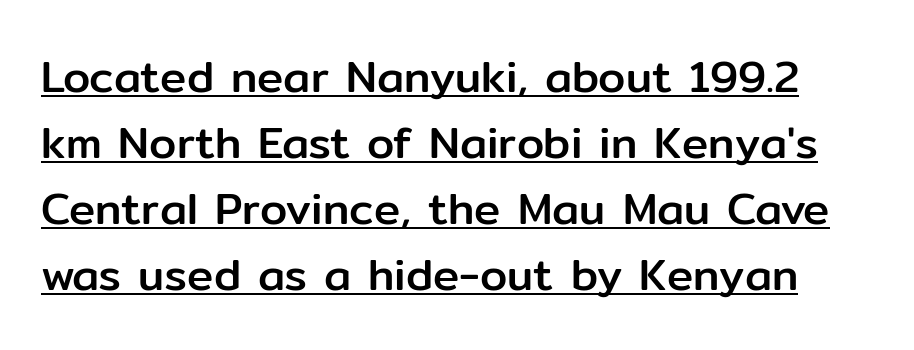
The image shows 44 px sans-serif type, upright; set normal line spacing (1.5x), normal letter spacing, underlined; low stroke contrast and a medium x-height.
